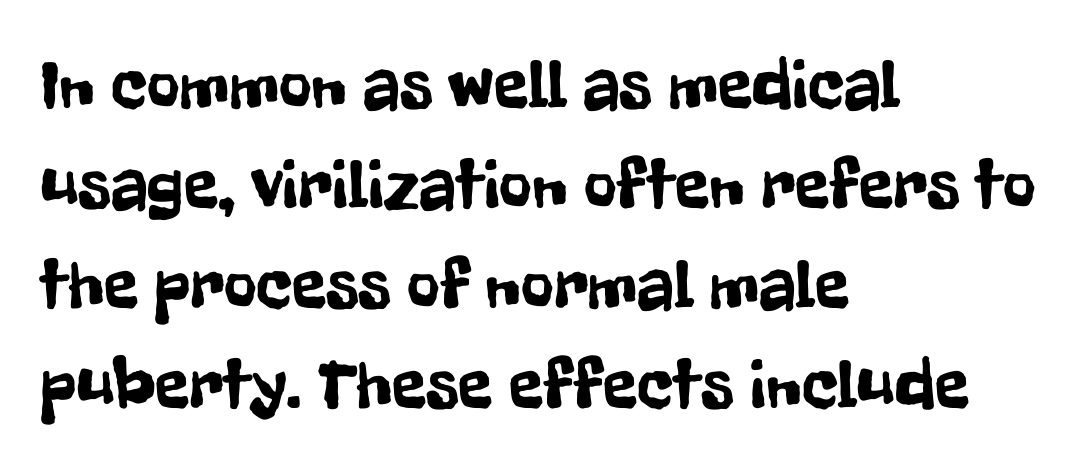
The image shows 71 px condensed sans-serif type, upright; set left-aligned, normal line spacing (1.41x), normal letter spacing, not underlined; low stroke contrast and a medium x-height.
